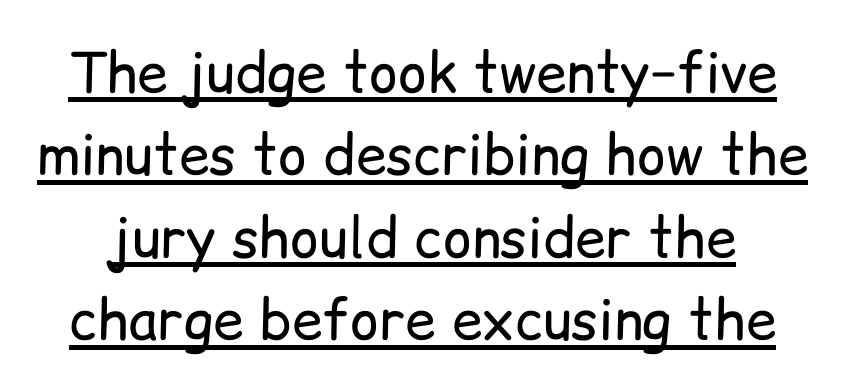
Q: Is the text bold? A: No.
Q: Is the text italic (slanted)? A: No, it is upright.
Q: Is the typeface a serif or a sans-serif typeface? A: Sans-serif.
Q: Is the text underlined? A: Yes.
Q: Is the spacing between letters normal or unusually wide? A: Normal.
Q: Is the spacing between lines tight, normal or loose? A: Normal.
Q: Width (condensed, normal, or wide)? A: Normal.
Q: Stroke contrast? A: Low.
Q: x-height? A: Medium.
Q: Monospaced? A: No.
